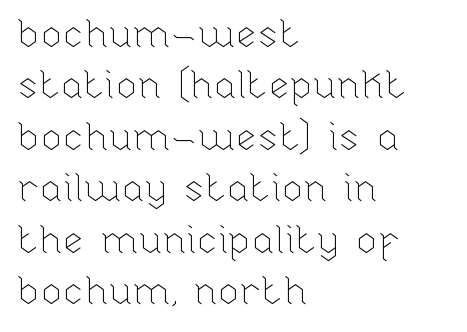
The image shows 39 px thin type, upright; set left-aligned, normal line spacing (1.32x), normal letter spacing, not underlined; low stroke contrast and a medium x-height.
